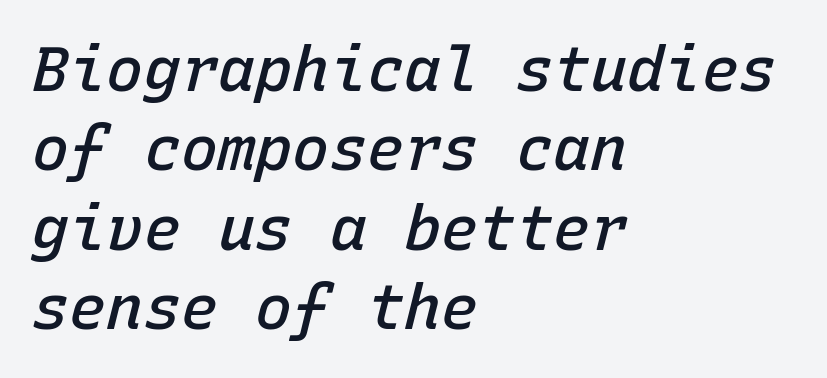
Weight: semibold (demi). Italic? Definitely — the glyphs are oblique. Each line starts at the same left margin while the right side varies. Underlining? Definitely not there. Quick note: interline space is typical.
